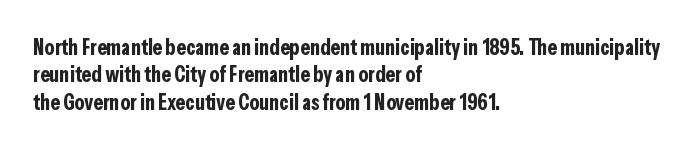
{"italic": "no", "bold": "yes", "underline": "no", "align": "left", "line_spacing_ratio": 1.24, "letter_spacing": "normal", "letter_spacing_em": 0.0, "glyph_px": 22}
